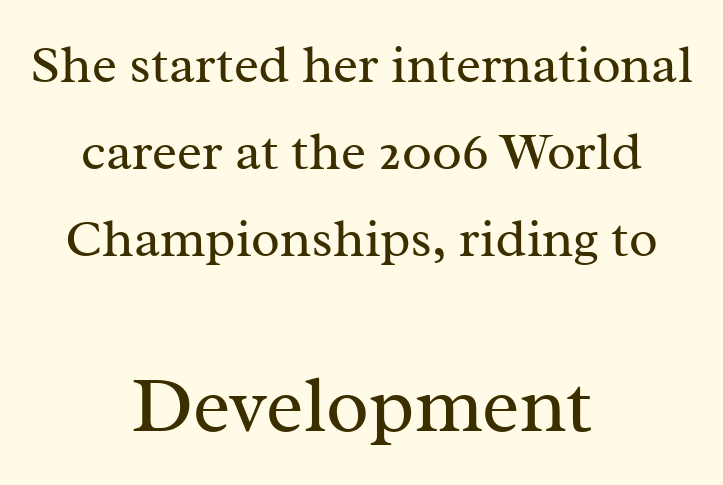
The image shows 79 px regular-weight serif type, upright; set centered, normal line spacing (1.64x), normal letter spacing, not underlined; the second (bottom) block is 1.49x larger; medium stroke contrast and a medium x-height.
